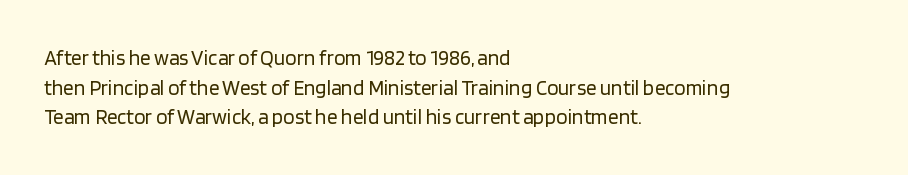
{"italic": "no", "bold": "no", "underline": "no", "align": "left", "line_spacing": "normal", "line_spacing_ratio": 1.41, "letter_spacing": "normal", "letter_spacing_em": 0.0, "glyph_px": 21}
